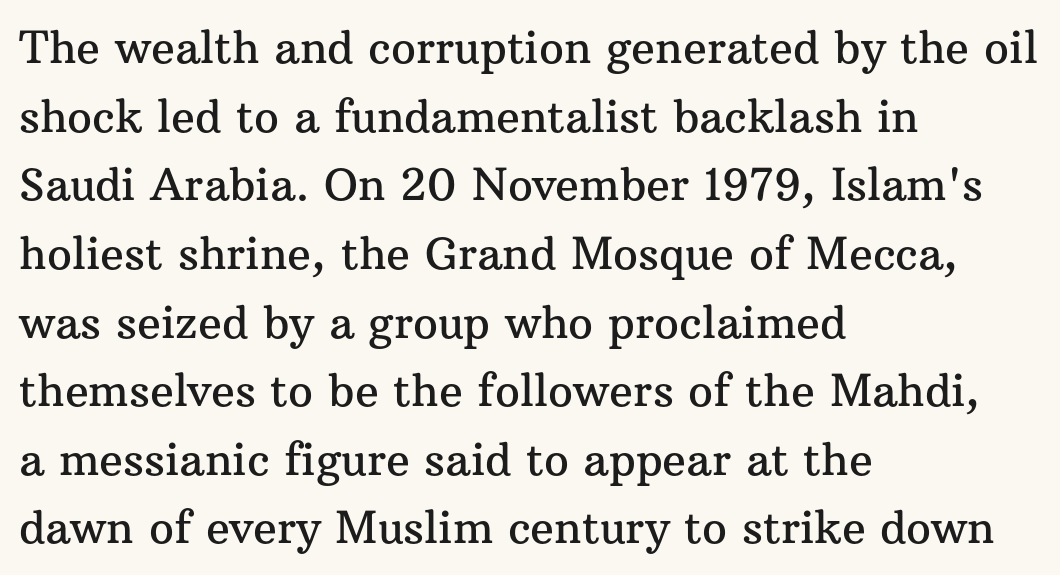
Q: Is the text italic (slanted)? A: No, it is upright.
Q: Is the typeface a serif or a sans-serif typeface? A: Serif.
Q: Is the text underlined? A: No.
Q: How is the paragraph aligned? A: Left-aligned.
Q: Is the spacing between letters normal or unusually wide? A: Normal.
Q: Is the spacing between lines tight, normal or loose? A: Normal.
Q: Width (condensed, normal, or wide)? A: Normal.
Q: Stroke contrast? A: Medium.
Q: x-height? A: Medium.
Q: Monospaced? A: No.
